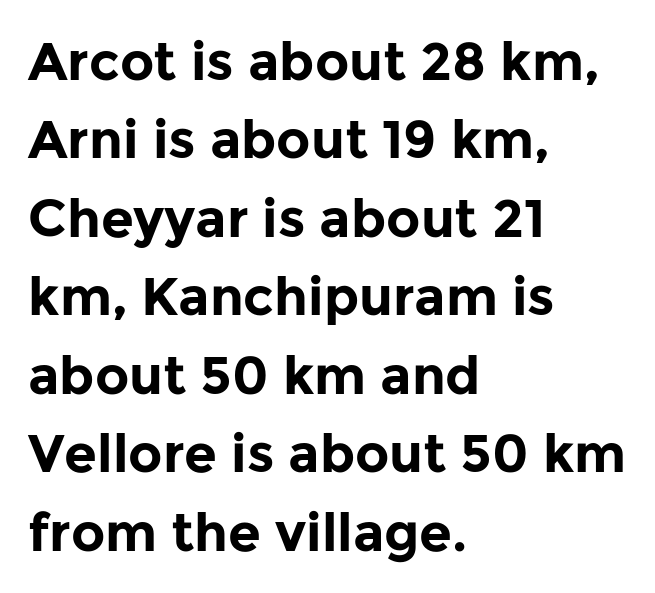
Q: Is the text bold? A: Yes.
Q: Is the text italic (slanted)? A: No, it is upright.
Q: Is the typeface a serif or a sans-serif typeface? A: Sans-serif.
Q: Is the text underlined? A: No.
Q: How is the paragraph aligned? A: Left-aligned.
Q: Is the spacing between letters normal or unusually wide? A: Normal.
Q: Is the spacing between lines tight, normal or loose? A: Normal.
Q: Width (condensed, normal, or wide)? A: Normal.
Q: Stroke contrast? A: Low.
Q: x-height? A: Medium.
Q: Monospaced? A: No.
